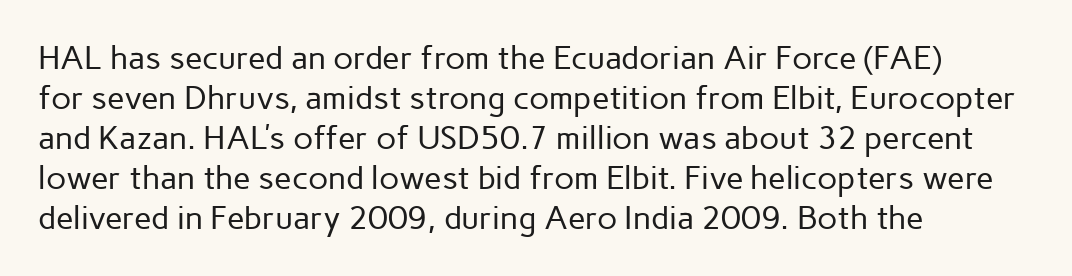
{"serif": "no", "italic": "no", "bold": "no", "weight": "regular", "width": "normal", "stroke_contrast": "low", "x_height": "medium", "monospaced": "no", "underline": "no", "align": "left", "line_spacing": "normal", "line_spacing_ratio": 1.25, "letter_spacing": "normal", "letter_spacing_em": 0.0, "glyph_px": 32}
